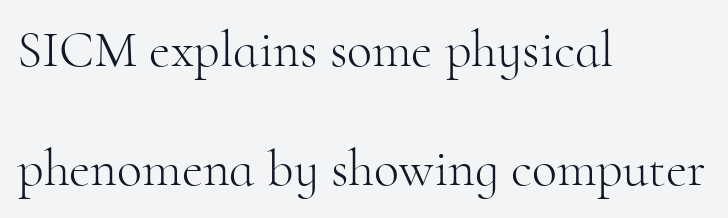
{"serif": "yes", "italic": "no", "bold": "no", "weight": "light", "width": "normal", "stroke_contrast": "high", "x_height": "small", "monospaced": "no", "underline": "no", "align": "left", "line_spacing": "loose", "line_spacing_ratio": 2.29, "letter_spacing": "normal", "letter_spacing_em": 0.0, "glyph_px": 52}
